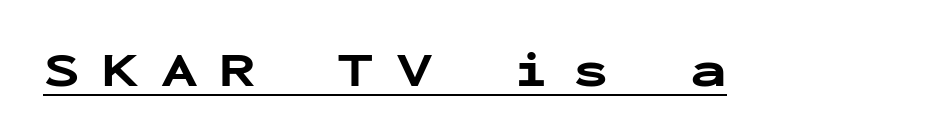
Has an underline been added? It has. Plenty of ink on the page — the face is bold. A sans-serif font was chosen for this passage. These lines were composed using upright roman letters.
